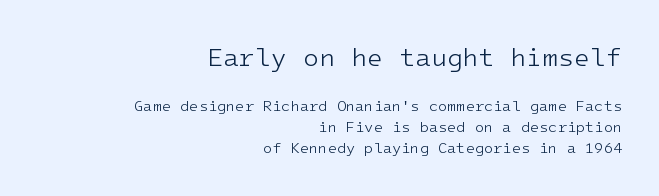
Vertical strokes here are truly vertical. Compare the two chunks: the upper has the greater cap height. Horizontal alignment here is rightward, an uncommon choice for prose. The gaps between neighbouring characters are ordinary and unremarkable. These lines sit exactly where default settings would place them. On a weight scale, this lands at 450 or below.
